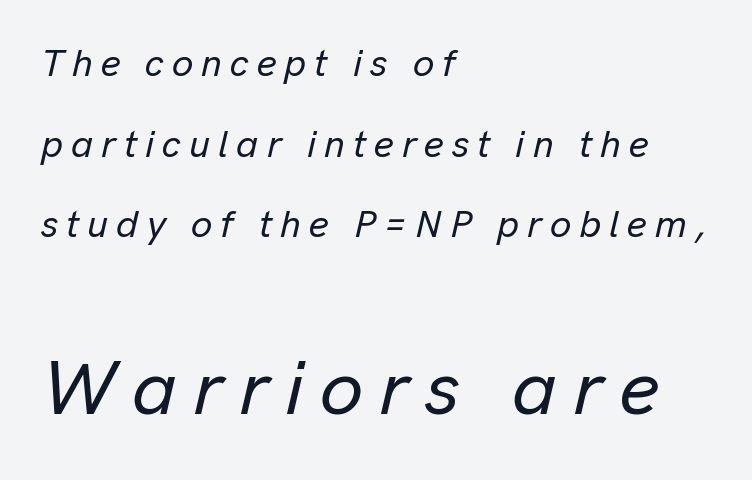
The image shows 77 px text type, italic (leaning right); set left-aligned, loose line spacing (2.12x), unusually wide letter spacing (+0.21 em), not underlined; the second (bottom) block is 2.03x larger; low stroke contrast and a medium x-height.
